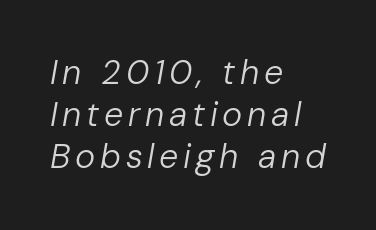
Looking at the ascenders, they clearly lean. The passage shown is typed in a proportional face where columns would drift. This is not heavy type; no bold has been used. The paragraph shown leans on its left margin. The gap between lines stays unmarked.
